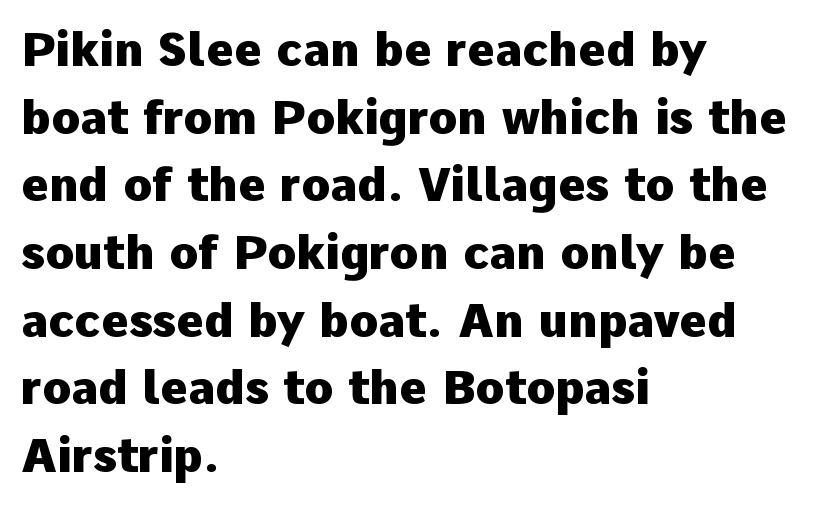
The image shows 47 px heavy sans-serif type, upright; set left-aligned, normal line spacing (1.44x), normal letter spacing, not underlined; low stroke contrast and a medium x-height.
